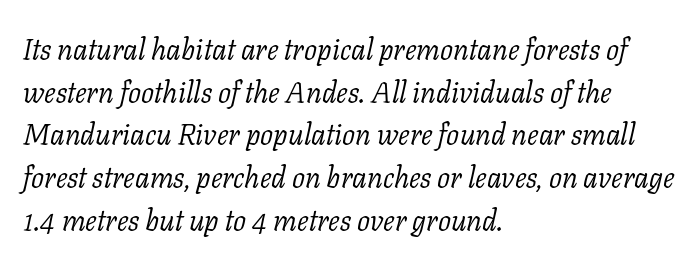
The image shows 29 px light serif type, italic (leaning right); set left-aligned, normal line spacing (1.47x), normal letter spacing, not underlined; low stroke contrast and a medium x-height.
